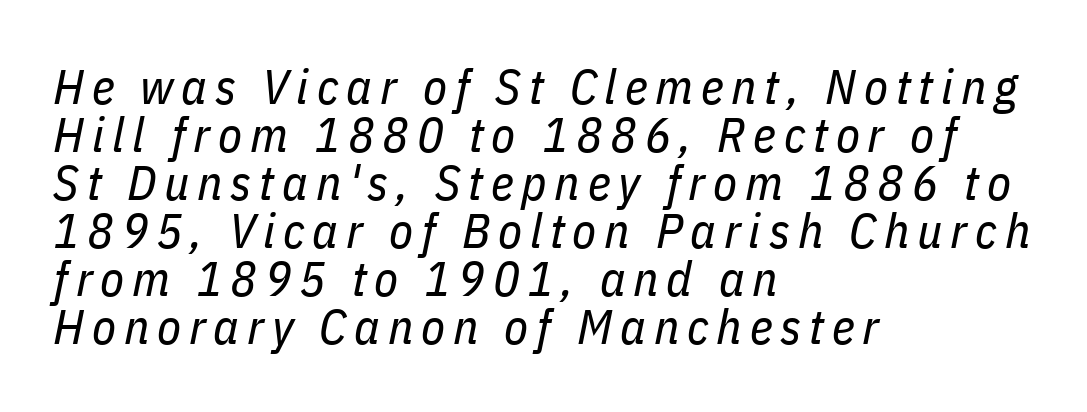
The image shows 49 px regular-weight, condensed type, italic (leaning right); set left-aligned, tight line spacing (0.98x), not underlined; low stroke contrast and a medium x-height.
